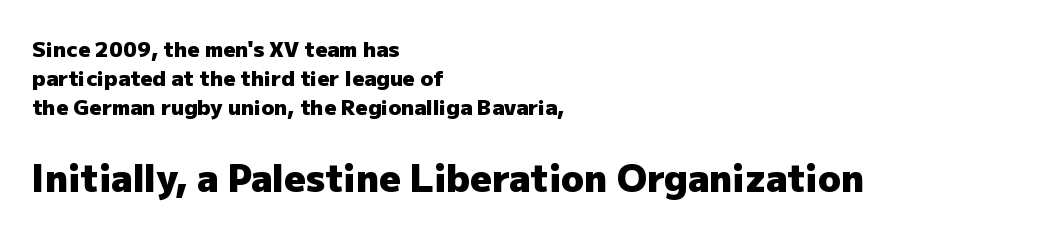
These lines were composed using upright roman letters. If you squint, the bottom block still reads clearly — it's the larger of the two. Do the characters align in a grid? No, the font is proportional. Classification — sans serif. The setting favours the left margin, as ordinary paragraphs usually do. A typesetter would call this zero additional tracking.
